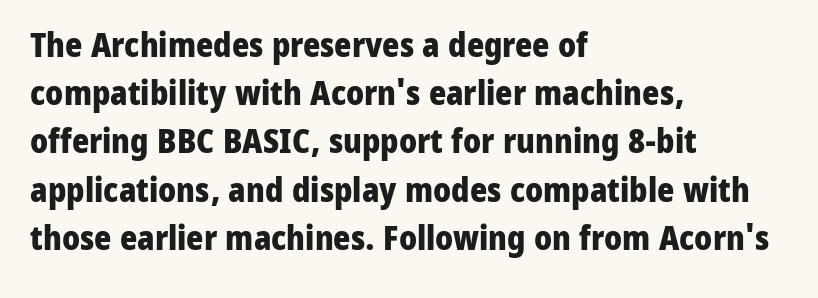
{"serif": "no", "italic": "no", "bold": "yes", "weight": "heavy", "width": "normal", "stroke_contrast": "low", "x_height": "medium", "monospaced": "no", "underline": "no", "align": "left", "line_spacing": "normal", "line_spacing_ratio": 1.46, "letter_spacing": "normal", "letter_spacing_em": 0.0, "glyph_px": 33}
